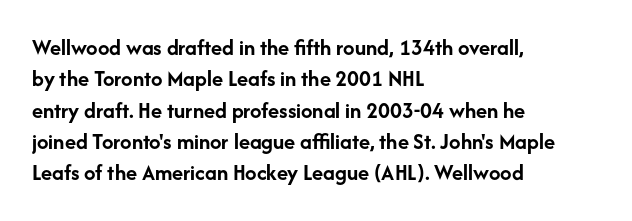
The image shows 23 px bold type, upright; set left-aligned, normal line spacing (1.36x), normal letter spacing, not underlined.
